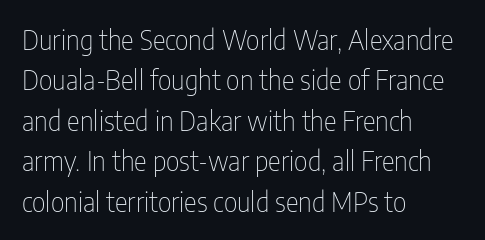
Q: Is the text bold? A: No.
Q: Is the text italic (slanted)? A: No, it is upright.
Q: Is the text underlined? A: No.
Q: How is the paragraph aligned? A: Left-aligned.
Q: Is the spacing between letters normal or unusually wide? A: Normal.
Q: Is the spacing between lines tight, normal or loose? A: Normal.
